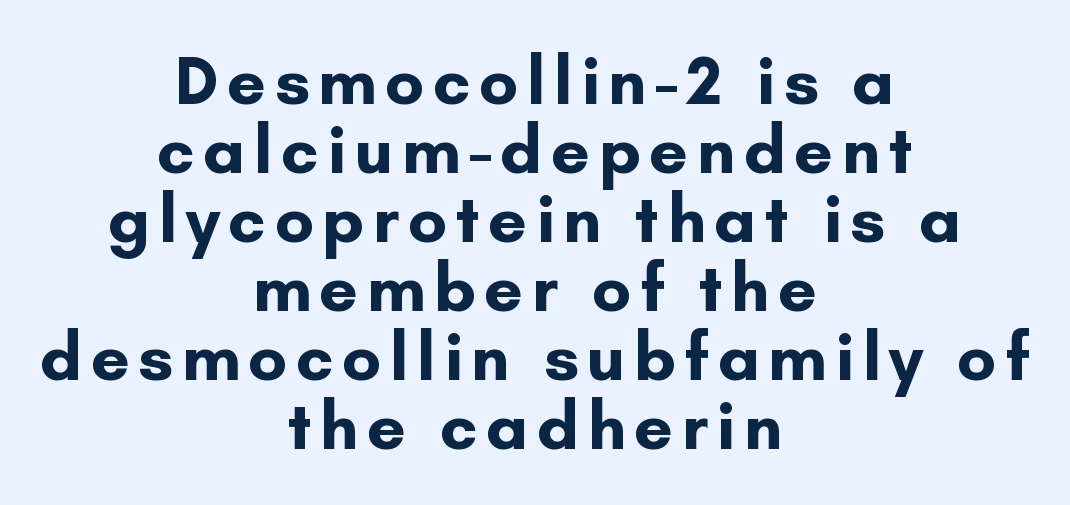
{"serif": "no", "italic": "no", "bold": "yes", "weight": "bold", "width": "normal", "stroke_contrast": "low", "x_height": "small", "monospaced": "no", "underline": "no", "align": "center", "line_spacing": "tight", "line_spacing_ratio": 1.0, "glyph_px": 69}
